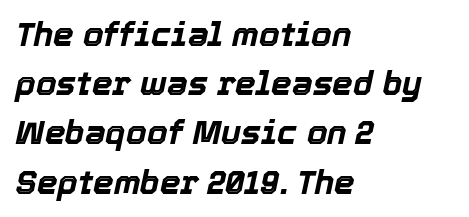
Q: Is the text bold? A: Yes.
Q: Is the text italic (slanted)? A: Yes, it leans right by about 12 degrees.
Q: Is the text underlined? A: No.
Q: How is the paragraph aligned? A: Left-aligned.
Q: Is the spacing between letters normal or unusually wide? A: Normal.
Q: Is the spacing between lines tight, normal or loose? A: Normal.
Q: Width (condensed, normal, or wide)? A: Normal.
Q: x-height? A: Medium.
Q: Monospaced? A: No.
